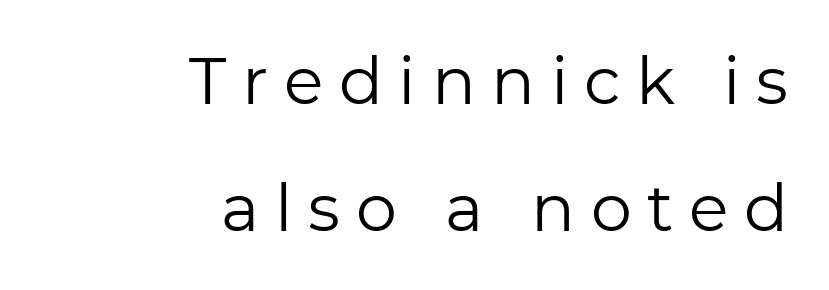
Q: Is the text bold? A: No.
Q: Is the text italic (slanted)? A: No, it is upright.
Q: Is the typeface a serif or a sans-serif typeface? A: Sans-serif.
Q: Is the text underlined? A: No.
Q: How is the paragraph aligned? A: Right-aligned.
Q: Is the spacing between letters normal or unusually wide? A: Unusually wide.
Q: Is the spacing between lines tight, normal or loose? A: Loose.
Q: Width (condensed, normal, or wide)? A: Normal.
Q: Stroke contrast? A: Low.
Q: x-height? A: Medium.
Q: Monospaced? A: No.
